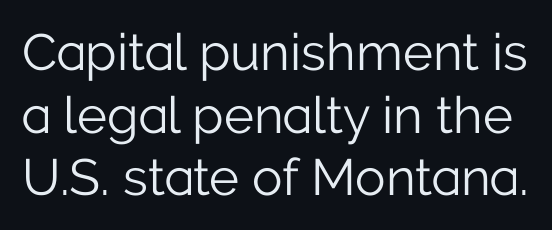
The image shows 51 px light sans-serif type, upright; set line spacing 1.23x, normal letter spacing, not underlined; low stroke contrast and a medium x-height.
